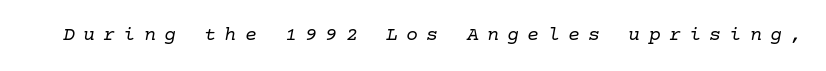
Q: Is the text bold? A: No.
Q: Is the text italic (slanted)? A: Yes, it leans right by about 10 degrees.
Q: Is the text underlined? A: No.
Q: Is the spacing between letters normal or unusually wide? A: Unusually wide.
